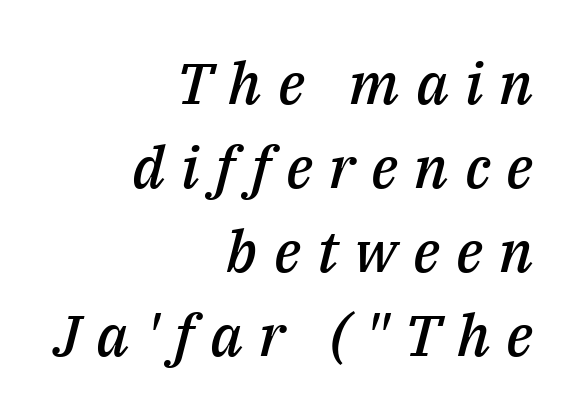
The image shows 58 px semibold type, italic (leaning right); set right-aligned, normal line spacing (1.45x), unusually wide letter spacing (+0.28 em), not underlined; medium stroke contrast and a medium x-height.
